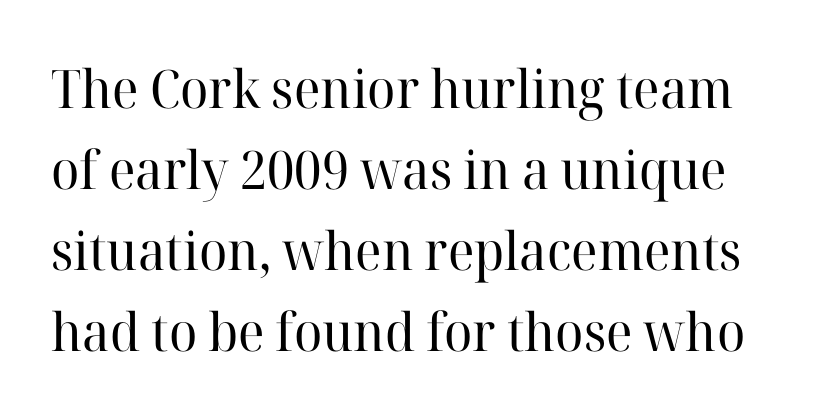
Q: Is the text bold? A: No.
Q: Is the text italic (slanted)? A: No, it is upright.
Q: Is the typeface a serif or a sans-serif typeface? A: Serif.
Q: Is the text underlined? A: No.
Q: Is the spacing between letters normal or unusually wide? A: Normal.
Q: Is the spacing between lines tight, normal or loose? A: Normal.
Q: Width (condensed, normal, or wide)? A: Normal.
Q: Stroke contrast? A: High.
Q: x-height? A: Medium.
Q: Monospaced? A: No.
